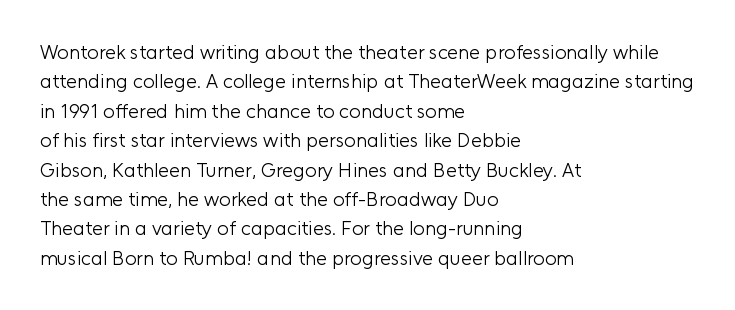
Look at the tracking — it's just the regular setting, nothing added. This sample keeps an unexceptional amount of space between lines. A typesetter would mark this as roman, not italic. Each row of text sits above clean, open space. Ink coverage per letter is moderate at most. This rendering uses left alignment, leaving the right contour irregular.
